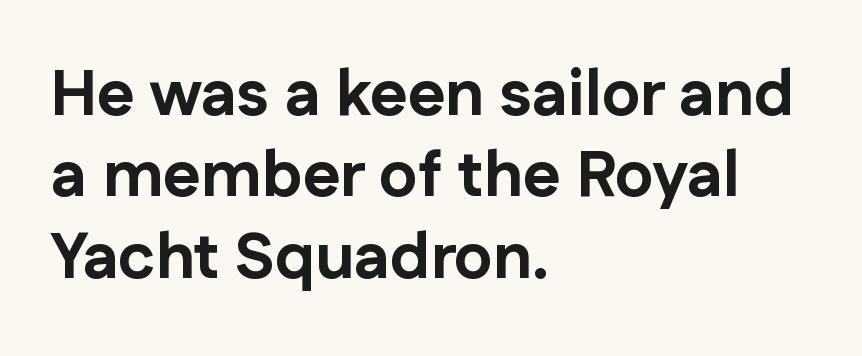
{"serif": "no", "italic": "no", "bold": "yes", "weight": "bold", "width": "normal", "stroke_contrast": "low", "x_height": "medium", "monospaced": "no", "underline": "no", "align": "left", "line_spacing": "normal", "line_spacing_ratio": 1.27, "letter_spacing": "normal", "letter_spacing_em": 0.0, "glyph_px": 64}
